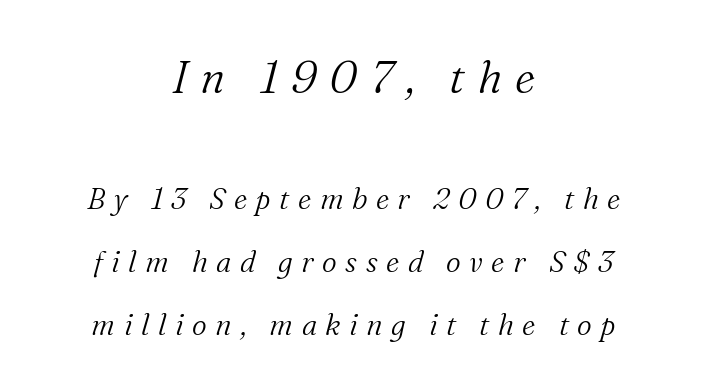
Q: Is the text bold? A: No.
Q: Is the text italic (slanted)? A: Yes, it leans right by about 16 degrees.
Q: Is the typeface a serif or a sans-serif typeface? A: Serif.
Q: Is the text underlined? A: No.
Q: How is the paragraph aligned? A: Centered.
Q: Is the spacing between letters normal or unusually wide? A: Unusually wide.
Q: Is the spacing between lines tight, normal or loose? A: Loose.
Q: Which block of text is set in a larger size, the first (top) or the second (bottom)? A: The first (top) one.
Q: Width (condensed, normal, or wide)? A: Normal.
Q: Stroke contrast? A: Medium.
Q: x-height? A: Medium.
Q: Monospaced? A: No.
